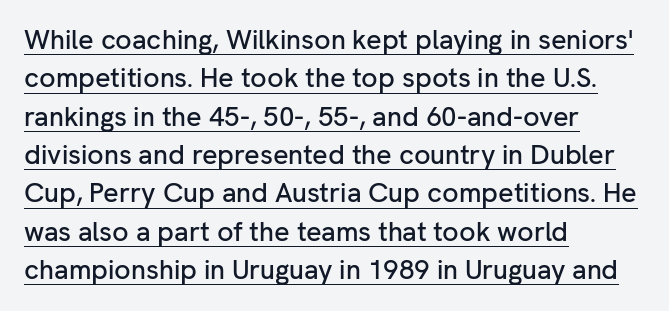
The image shows 27 px text type, upright; set left-aligned, normal line spacing (1.42x), normal letter spacing, underlined.
